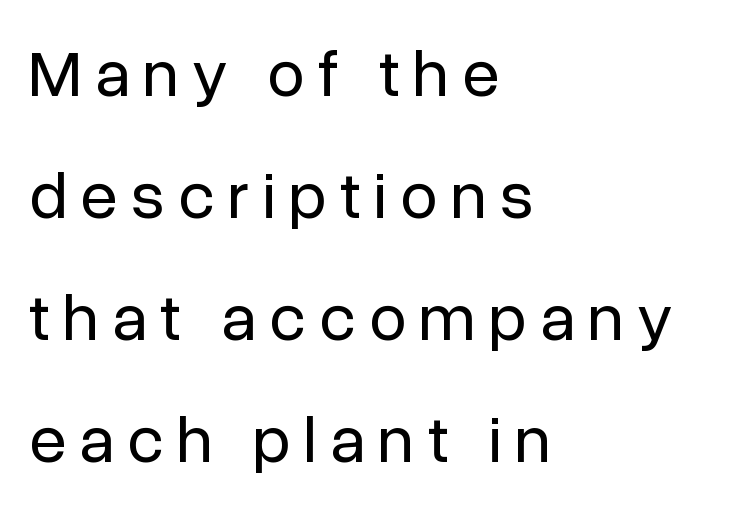
Think standard paragraph weight, or any step lighter than that. Glance below the letters and you will spot only blank space. Is this a sans? Yes — the strokes have no serifs. Compared with typical body copy, the letter spacing here is much looser. This is roman type, the default non-slanted kind. Visually the block forms a straight wall on the left and a jagged coastline on the right.
